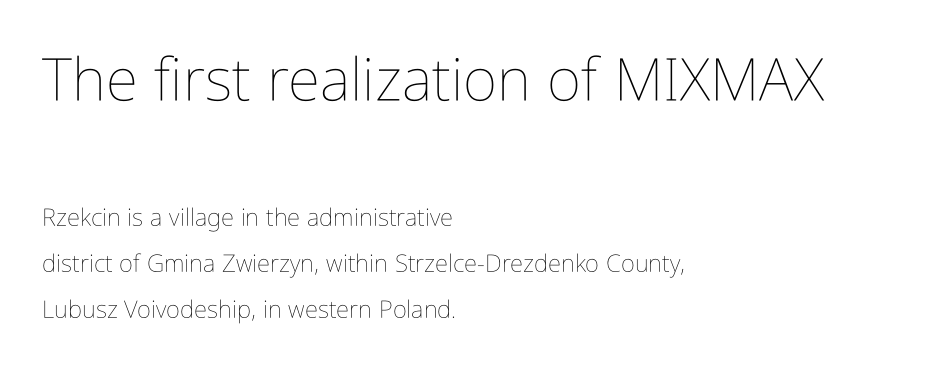
Q: Is the text bold? A: No.
Q: Is the text italic (slanted)? A: No, it is upright.
Q: Is the text underlined? A: No.
Q: How is the paragraph aligned? A: Left-aligned.
Q: Is the spacing between letters normal or unusually wide? A: Normal.
Q: Is the spacing between lines tight, normal or loose? A: Loose.
Q: Which block of text is set in a larger size, the first (top) or the second (bottom)? A: The first (top) one.
Q: Width (condensed, normal, or wide)? A: Condensed.
Q: Stroke contrast? A: Low.
Q: x-height? A: Medium.
Q: Monospaced? A: No.
